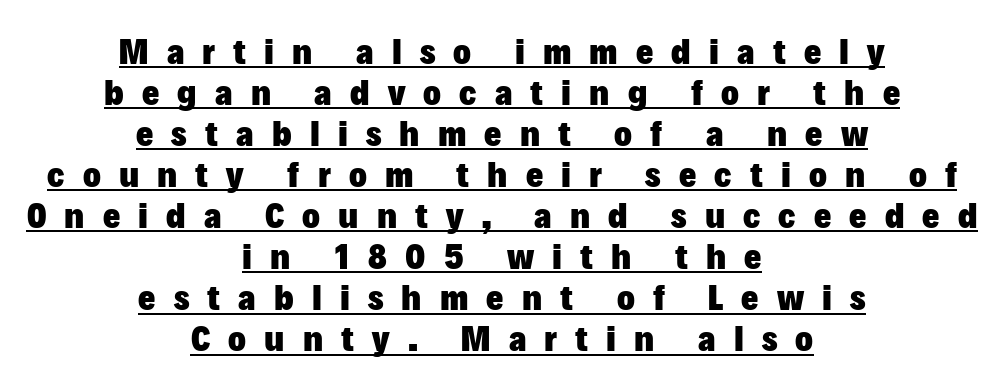
This sample has the flowing, uneven cadence of proportional lettering. Nope, no serifs anywhere on these letters. The passage shown has open, widely tracked lettering throughout. Is there much room between lines? No — they nearly touch. The rendered words wear a rule along their underside.
